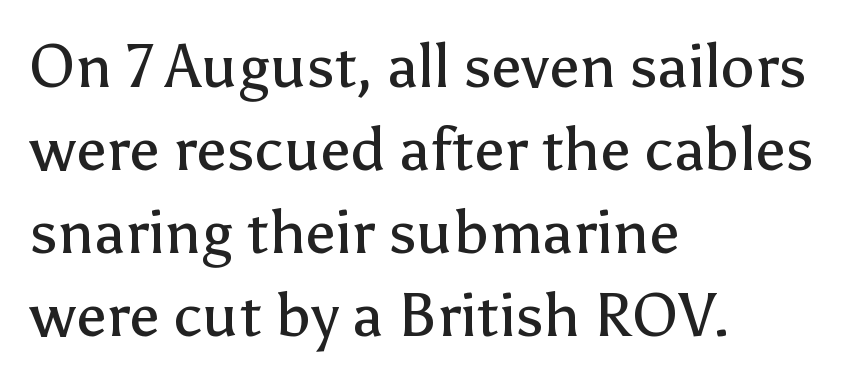
Q: Is the text bold? A: No.
Q: Is the text italic (slanted)? A: No, it is upright.
Q: Is the typeface a serif or a sans-serif typeface? A: Sans-serif.
Q: Is the text underlined? A: No.
Q: How is the paragraph aligned? A: Left-aligned.
Q: Is the spacing between letters normal or unusually wide? A: Normal.
Q: Is the spacing between lines tight, normal or loose? A: Normal.
Q: Width (condensed, normal, or wide)? A: Normal.
Q: Stroke contrast? A: Low.
Q: x-height? A: Medium.
Q: Monospaced? A: No.
